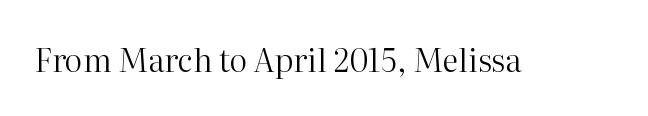
The image shows 32 px regular-weight serif type, upright; set normal letter spacing, not underlined; high stroke contrast and a medium x-height.
